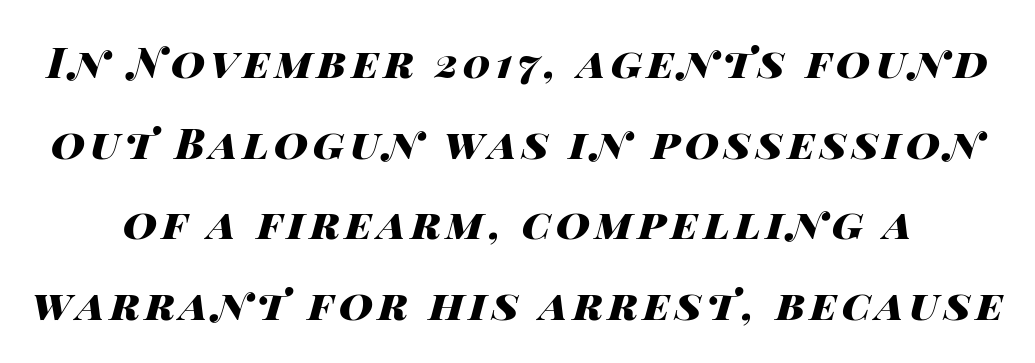
The typography opts for an oblique posture over an upright one. The block of text is sparse from top to bottom, with ample space between rows. Anything drawn beneath the words? Only blank space. What weight is shown? A full bold with thick strokes. You could not count columns in this text — the font is proportionally spaced.
